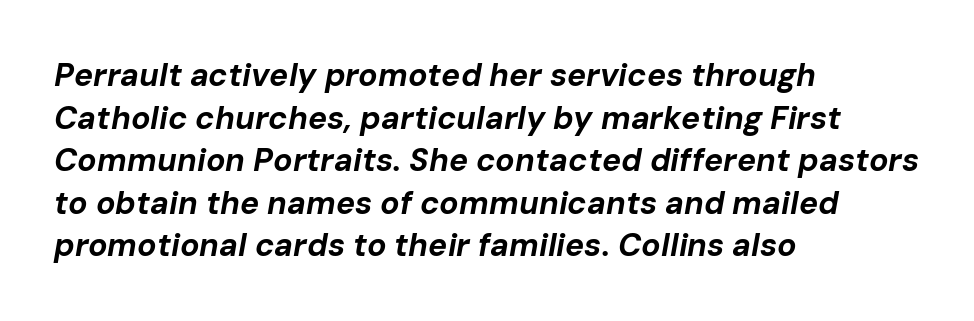
{"italic": "yes", "lean": "right", "slant_degrees": 10, "bold": "yes", "weight": "bold", "width": "normal", "stroke_contrast": "low", "x_height": "medium", "monospaced": "no", "underline": "no", "align": "left", "line_spacing": "normal", "line_spacing_ratio": 1.33, "letter_spacing": "normal", "letter_spacing_em": 0.0, "glyph_px": 32}
